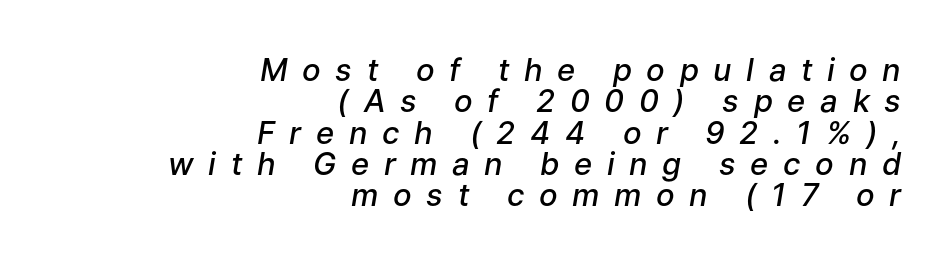
{"italic": "yes", "lean": "right", "slant_degrees": 9, "bold": "semi", "weight": "semibold", "width": "normal", "stroke_contrast": "low", "x_height": "medium", "monospaced": "no", "underline": "no", "align": "right", "line_spacing": "tight", "line_spacing_ratio": 1.01, "letter_spacing": "wide", "letter_spacing_em": 0.47, "glyph_px": 31}
